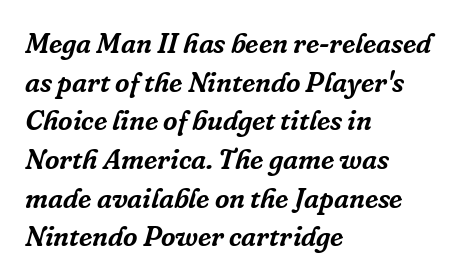
The image shows 28 px serif type, italic (leaning right); set left-aligned, normal line spacing (1.38x), normal letter spacing, not underlined; low stroke contrast and a medium x-height.
